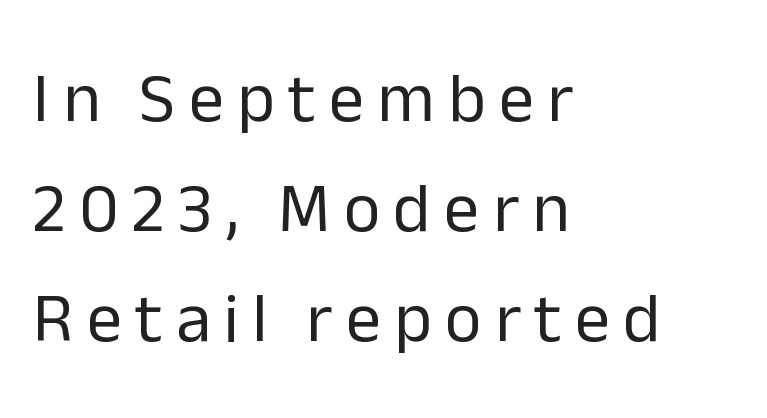
In CSS terms this would be text-align: left. Every character sits straight up, as roman type does. The space directly below the letters is spotless. A typesetter would call this proportional, since set widths differ per character.
